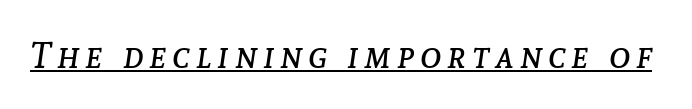
Q: Is the text bold? A: No.
Q: Is the text italic (slanted)? A: Yes, it leans right by about 8 degrees.
Q: Is the text underlined? A: Yes.
Q: Width (condensed, normal, or wide)? A: Normal.
Q: Stroke contrast? A: Low.
Q: x-height? A: Medium.
Q: Monospaced? A: No.
